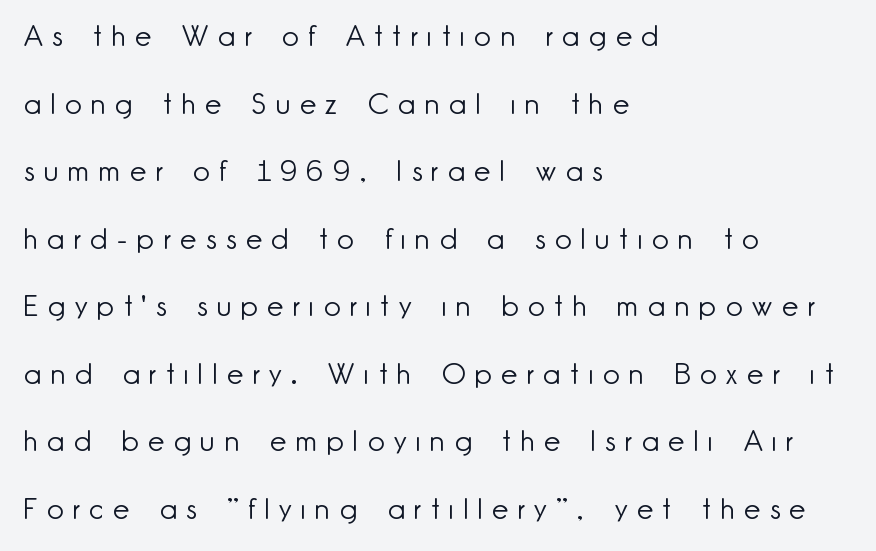
Q: Is the text bold? A: No.
Q: Is the text italic (slanted)? A: No, it is upright.
Q: Is the typeface a serif or a sans-serif typeface? A: Sans-serif.
Q: Is the text underlined? A: No.
Q: How is the paragraph aligned? A: Left-aligned.
Q: Is the spacing between letters normal or unusually wide? A: Unusually wide.
Q: Is the spacing between lines tight, normal or loose? A: Loose.
Q: Width (condensed, normal, or wide)? A: Normal.
Q: Stroke contrast? A: Low.
Q: x-height? A: Small.
Q: Monospaced? A: No.
